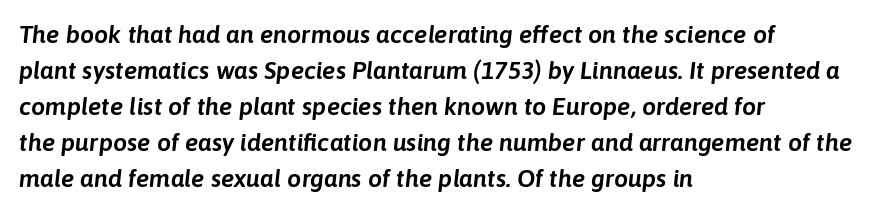
Glyph-to-glyph distance matches everyday printed text. Quick note: underline off. The typography opts for an oblique posture over an upright one. Vertically, the passage feels balanced, rows spaced as you'd expect. Casual observation: everything's shoved over to the left.
